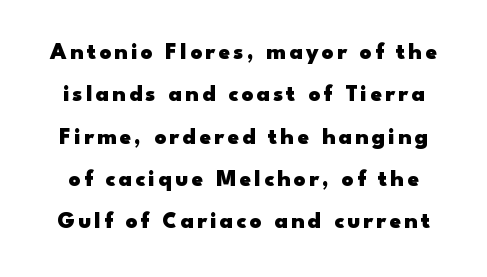
Q: Is the text bold? A: Yes.
Q: Is the text italic (slanted)? A: No, it is upright.
Q: Is the text underlined? A: No.
